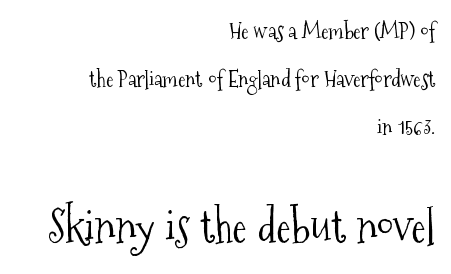
The image shows 44 px light, condensed serif type, upright; set right-aligned, loose line spacing (2.19x), normal letter spacing, not underlined; the second (bottom) block is 2.0x larger; medium stroke contrast and a medium x-height.
